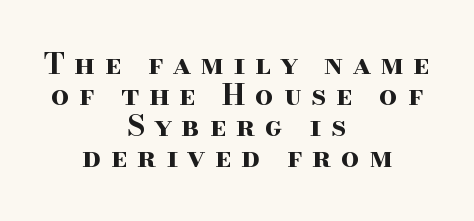
The image shows 29 px bold, wide serif type, upright; set centered, tight line spacing (1.07x), unusually wide letter spacing (+0.33 em), not underlined; high stroke contrast and a small x-height.
